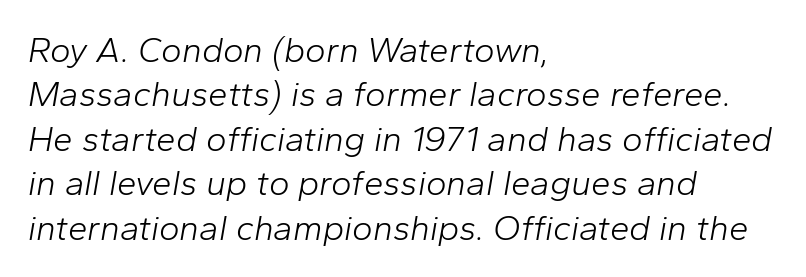
The image shows 35 px light type, italic (leaning right); set left-aligned, normal line spacing (1.27x), normal letter spacing, not underlined; low stroke contrast and a medium x-height.
